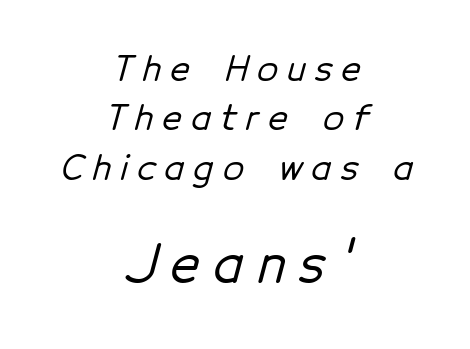
A clean baseline with only descenders dipping below it. If you measured baseline to baseline, you'd find a middling distance. The rendering inserts visible extra space after every character. This sample has the flowing, uneven cadence of proportional lettering.
